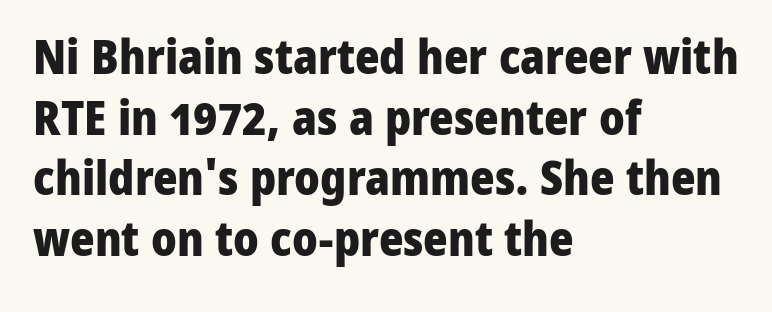
The image shows 47 px heavy sans-serif type, upright; set left-aligned, normal line spacing (1.29x), normal letter spacing, not underlined; low stroke contrast and a medium x-height.
